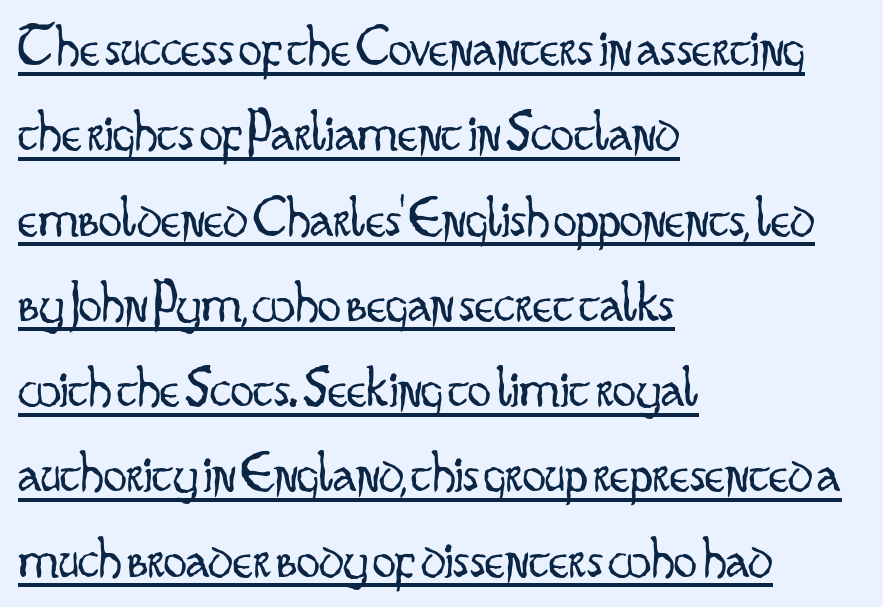
Stem width sits at or under what a default text font uses. Does the lettering tilt? It doesn't — this is upright. Teacher's note: observe the even left margin — that is flush-left alignment. The string is rendered with underlining switched on. Caption: standard tracking, unaltered.
